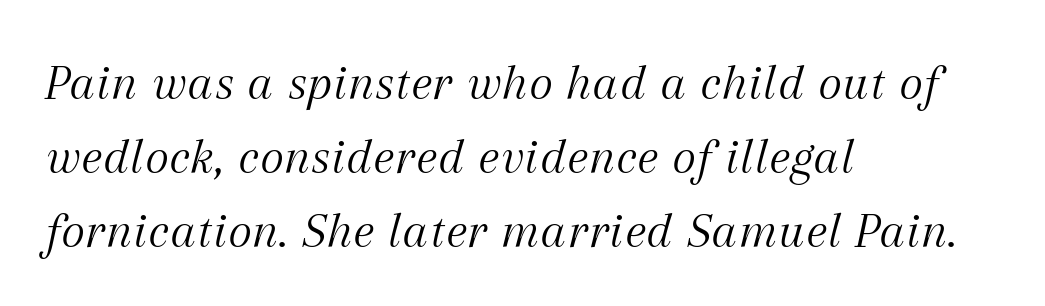
Q: Is the text bold? A: No.
Q: Is the text italic (slanted)? A: Yes, it leans right by about 12 degrees.
Q: Is the typeface a serif or a sans-serif typeface? A: Serif.
Q: Is the text underlined? A: No.
Q: How is the paragraph aligned? A: Left-aligned.
Q: Is the spacing between letters normal or unusually wide? A: Normal.
Q: Is the spacing between lines tight, normal or loose? A: Normal.
Q: Width (condensed, normal, or wide)? A: Normal.
Q: Stroke contrast? A: Medium.
Q: x-height? A: Medium.
Q: Monospaced? A: No.
